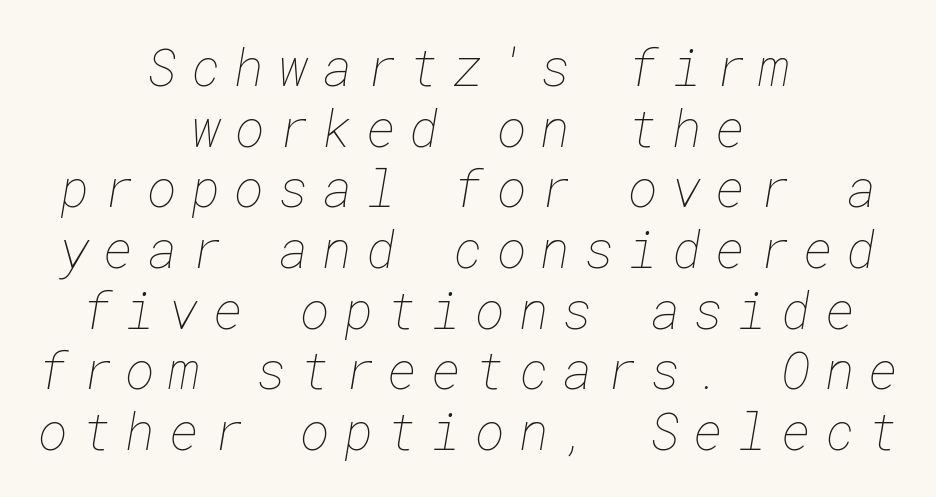
{"bold": "no", "weight": "thin", "width": "normal", "stroke_contrast": "low", "x_height": "medium", "underline": "no", "align": "center", "line_spacing_ratio": 1.19, "letter_spacing": "wide", "letter_spacing_em": 0.27, "glyph_px": 51}
